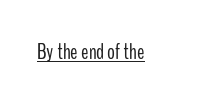
Does a line run under the words? Yes, clearly. Each word holds together tightly as a unit, with standard inter-letter gaps. When letters stand straight like this, we call the style roman or upright. Compared with a typical body face, this is equally light or lighter still.
